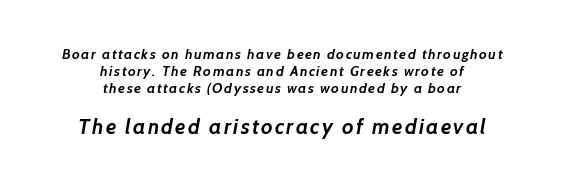
The image shows 21 px bold type; set centered, line spacing 1.21x, not underlined; the second (bottom) block is 1.5x larger.
